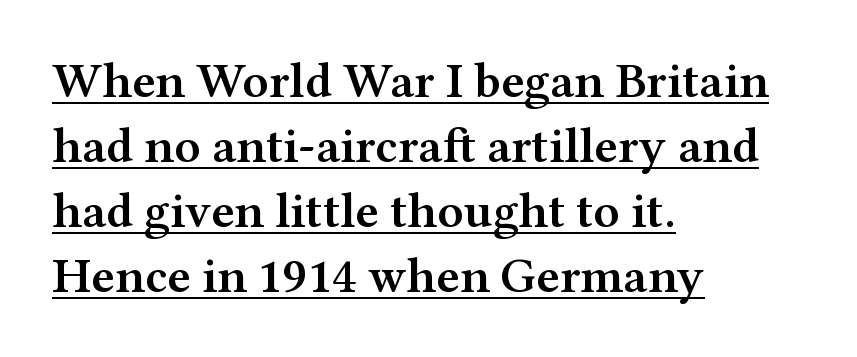
Q: Is the text bold? A: Semi-bold.
Q: Is the text italic (slanted)? A: No, it is upright.
Q: Is the typeface a serif or a sans-serif typeface? A: Serif.
Q: Is the text underlined? A: Yes.
Q: How is the paragraph aligned? A: Left-aligned.
Q: Is the spacing between letters normal or unusually wide? A: Normal.
Q: Is the spacing between lines tight, normal or loose? A: Normal.
Q: Width (condensed, normal, or wide)? A: Wide.
Q: Stroke contrast? A: Medium.
Q: x-height? A: Medium.
Q: Monospaced? A: No.
